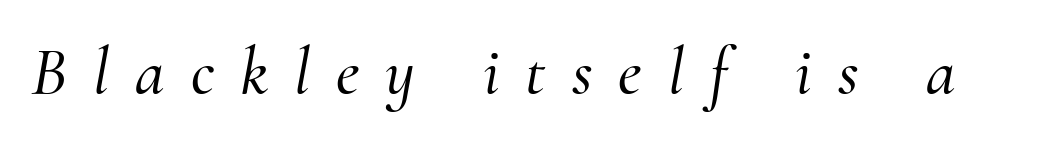
The image shows 67 px serif type, italic (leaning right); set unusually wide letter spacing (+0.39 em), not underlined; medium stroke contrast and a small x-height.
